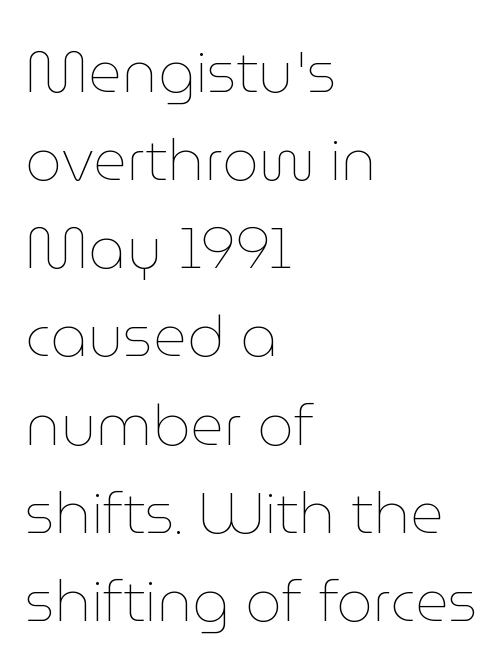
{"italic": "no", "bold": "no", "weight": "thin", "width": "normal", "stroke_contrast": "low", "x_height": "medium", "monospaced": "no", "underline": "no", "align": "left", "line_spacing": "normal", "line_spacing_ratio": 1.52, "letter_spacing": "normal", "letter_spacing_em": 0.0, "glyph_px": 58}
